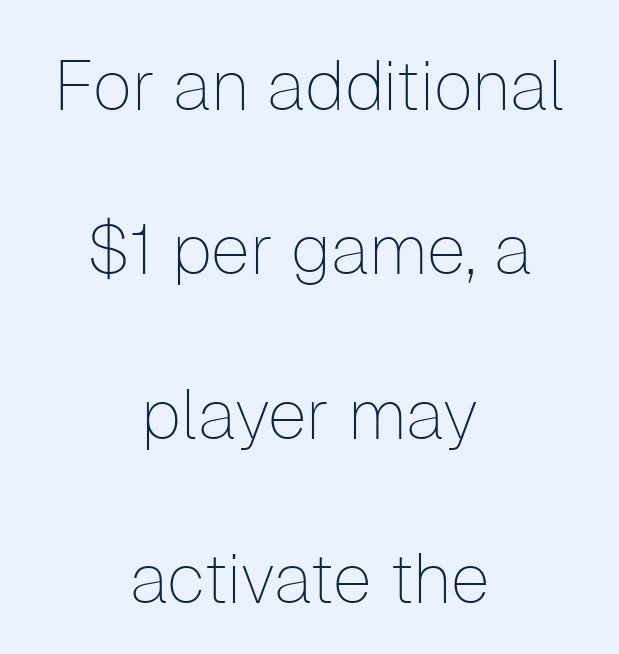
Q: Is the text bold? A: No.
Q: Is the text italic (slanted)? A: No, it is upright.
Q: Is the typeface a serif or a sans-serif typeface? A: Sans-serif.
Q: Is the text underlined? A: No.
Q: How is the paragraph aligned? A: Centered.
Q: Is the spacing between letters normal or unusually wide? A: Normal.
Q: Is the spacing between lines tight, normal or loose? A: Loose.
Q: Width (condensed, normal, or wide)? A: Normal.
Q: Stroke contrast? A: Low.
Q: x-height? A: Medium.
Q: Monospaced? A: No.
